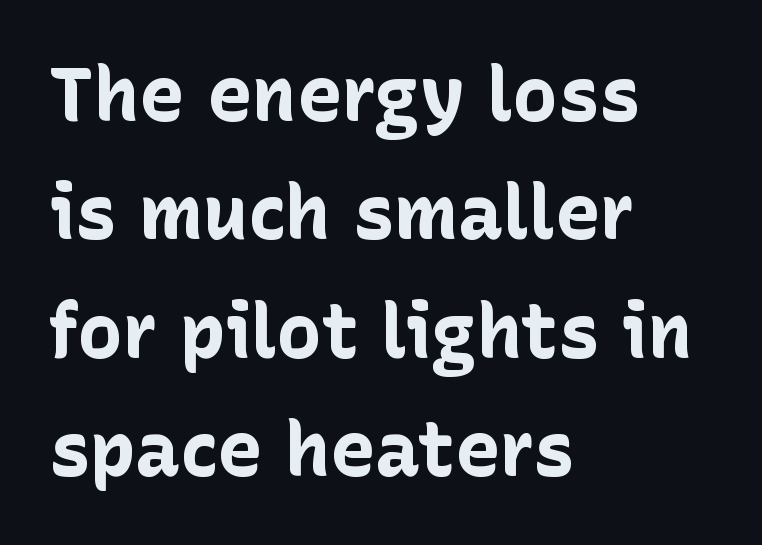
{"serif": "no", "italic": "no", "bold": "yes", "weight": "bold", "width": "normal", "stroke_contrast": "low", "x_height": "medium", "monospaced": "no", "underline": "no", "align": "left", "line_spacing": "normal", "line_spacing_ratio": 1.58, "letter_spacing": "normal", "letter_spacing_em": 0.0, "glyph_px": 75}
